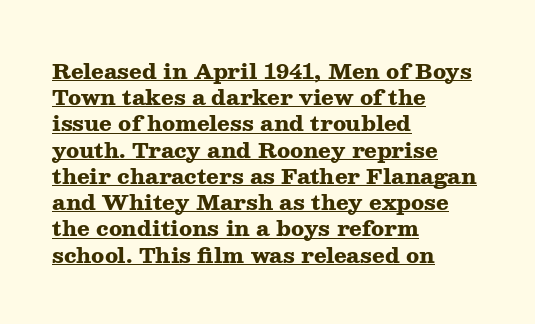
{"italic": "no", "bold": "yes", "underline": "yes", "align": "left", "line_spacing": "normal", "line_spacing_ratio": 1.25, "letter_spacing": "normal", "letter_spacing_em": 0.0, "glyph_px": 21}
